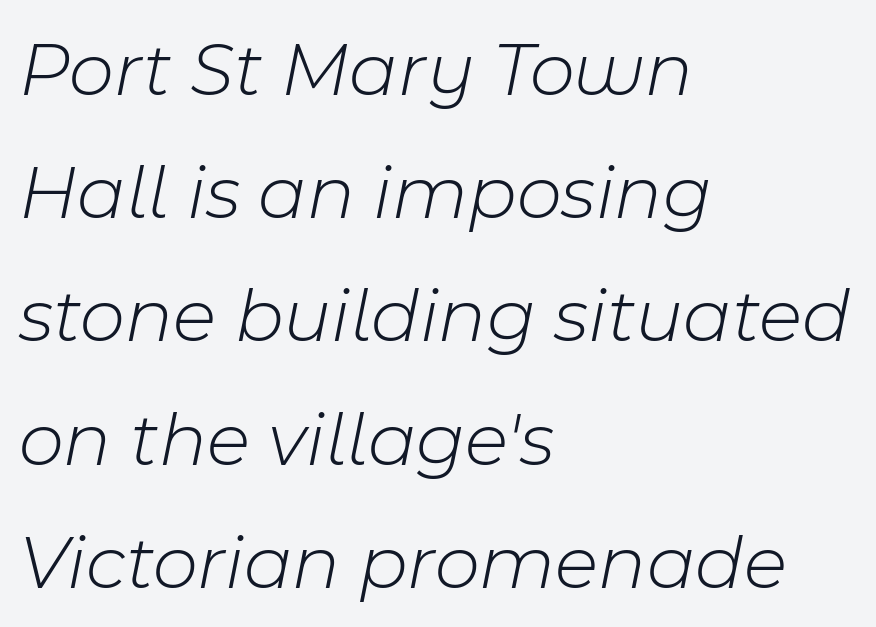
Q: Is the text bold? A: No.
Q: Is the text italic (slanted)? A: Yes, it leans right by about 11 degrees.
Q: Is the text underlined? A: No.
Q: How is the paragraph aligned? A: Left-aligned.
Q: Is the spacing between letters normal or unusually wide? A: Normal.
Q: Is the spacing between lines tight, normal or loose? A: Normal.
Q: Width (condensed, normal, or wide)? A: Normal.
Q: Stroke contrast? A: Low.
Q: x-height? A: Medium.
Q: Monospaced? A: No.
